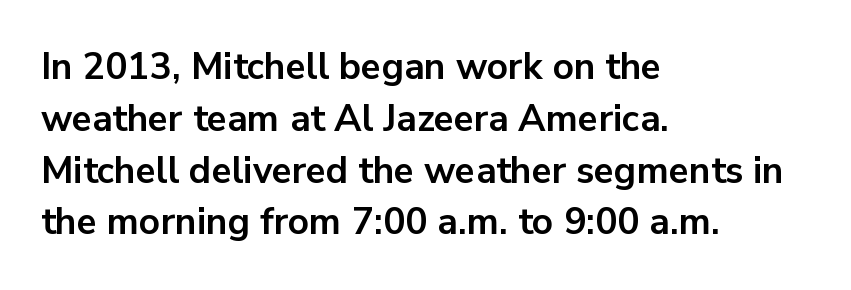
Q: Is the text bold? A: Yes.
Q: Is the text italic (slanted)? A: No, it is upright.
Q: Is the typeface a serif or a sans-serif typeface? A: Sans-serif.
Q: Is the text underlined? A: No.
Q: How is the paragraph aligned? A: Left-aligned.
Q: Is the spacing between letters normal or unusually wide? A: Normal.
Q: Is the spacing between lines tight, normal or loose? A: Normal.
Q: Width (condensed, normal, or wide)? A: Normal.
Q: Stroke contrast? A: Low.
Q: x-height? A: Medium.
Q: Monospaced? A: No.
